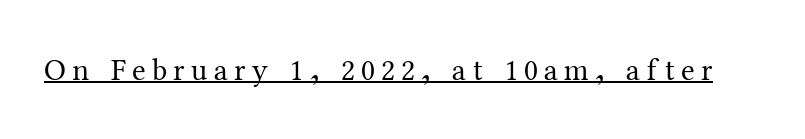
The image shows 31 px regular-weight serif type, upright; set unusually wide letter spacing (+0.2 em), underlined; medium stroke contrast and a medium x-height.
